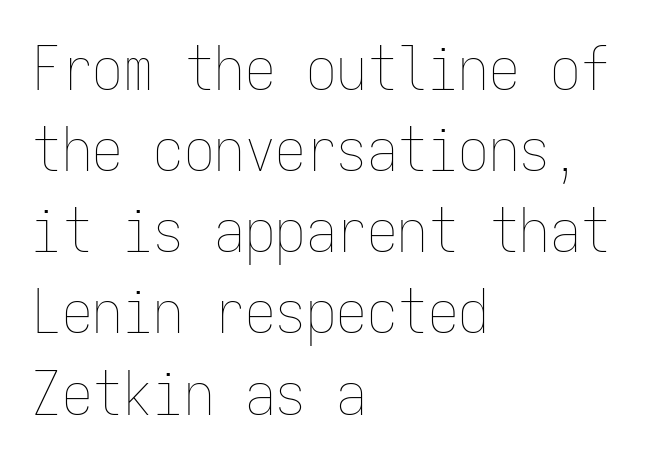
{"italic": "no", "bold": "no", "weight": "thin", "width": "condensed", "stroke_contrast": "low", "x_height": "medium", "monospaced": "yes", "underline": "no", "align": "left", "line_spacing": "normal", "line_spacing_ratio": 1.33, "letter_spacing": "normal", "letter_spacing_em": 0.0, "glyph_px": 61}
